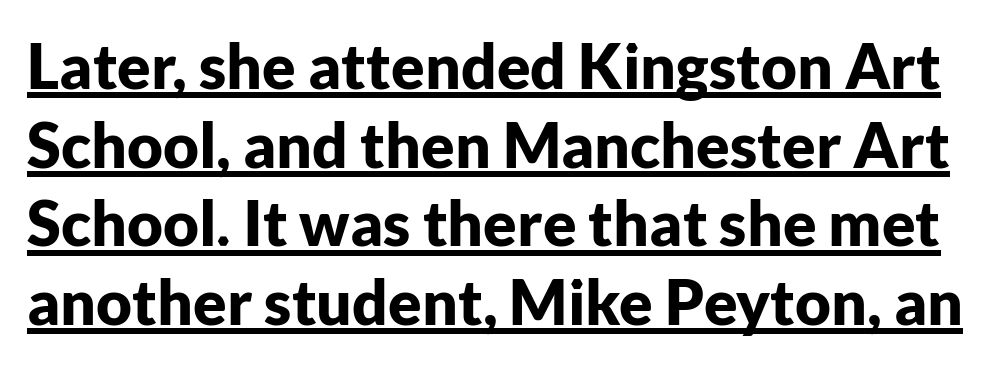
{"serif": "no", "italic": "no", "bold": "yes", "weight": "bold", "width": "normal", "stroke_contrast": "low", "x_height": "medium", "monospaced": "no", "underline": "yes", "line_spacing": "normal", "line_spacing_ratio": 1.27, "letter_spacing": "normal", "letter_spacing_em": 0.0, "glyph_px": 62}
